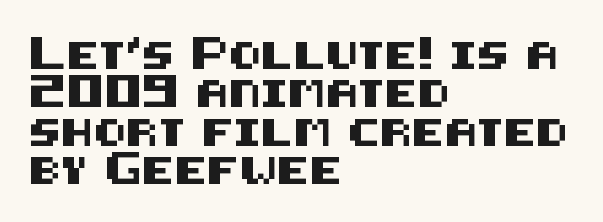
{"italic": "no", "underline": "no", "align": "left", "line_spacing": "normal", "line_spacing_ratio": 1.42, "letter_spacing": "normal", "letter_spacing_em": 0.0, "glyph_px": 27}
